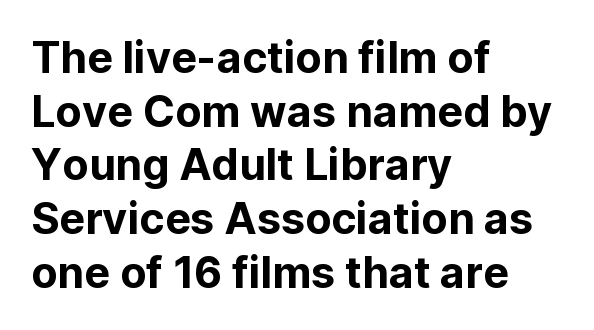
This block has exactly the height ordinary leading produces. Regarding serifs, this sample does without them. This is roman type, the default non-slanted kind. Only glyphs here, with clear space below each row.
